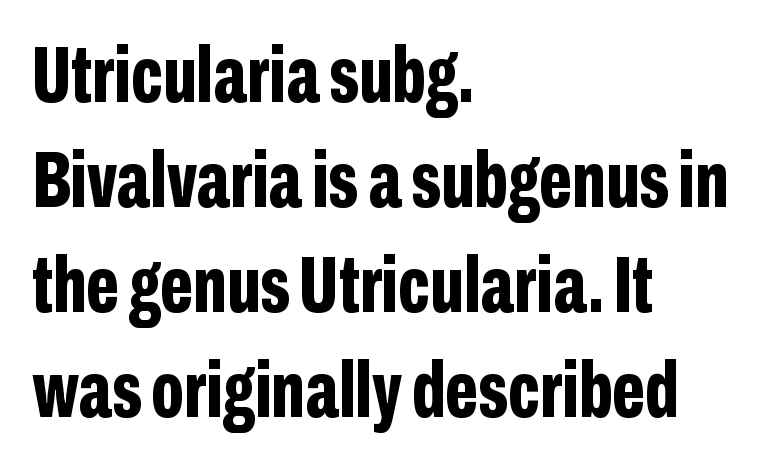
{"serif": "no", "italic": "no", "bold": "yes", "weight": "bold", "width": "condensed", "stroke_contrast": "low", "x_height": "medium", "monospaced": "no", "underline": "no", "align": "left", "line_spacing": "normal", "line_spacing_ratio": 1.33, "letter_spacing": "normal", "letter_spacing_em": 0.0, "glyph_px": 79}
